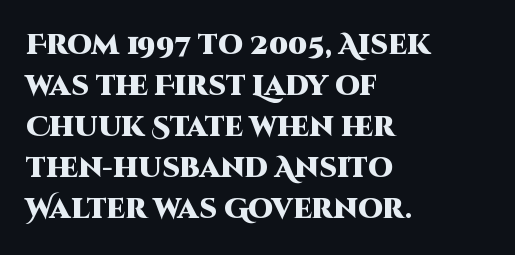
The image shows 28 px heavy sans-serif type, upright; set left-aligned, normal line spacing (1.46x), normal letter spacing, not underlined; high stroke contrast and a large x-height.
